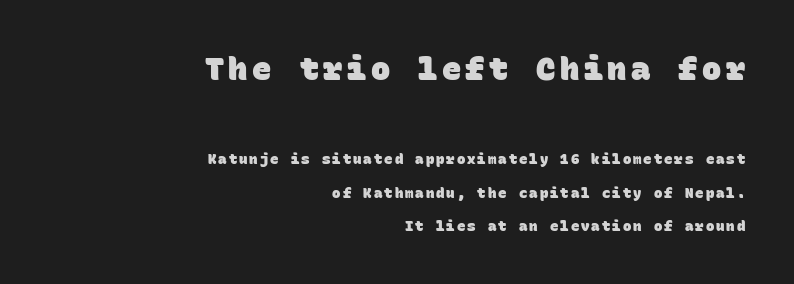
The glyphs in this specimen are sans serif. Weight: bold. Looks like terminal output: every glyph gets an equal slot. Between these two stacked blocks, the higher one wins on size. Only glyphs here, with clear space below each row. Every row of glyphs terminates at an identical x-position on the right.
